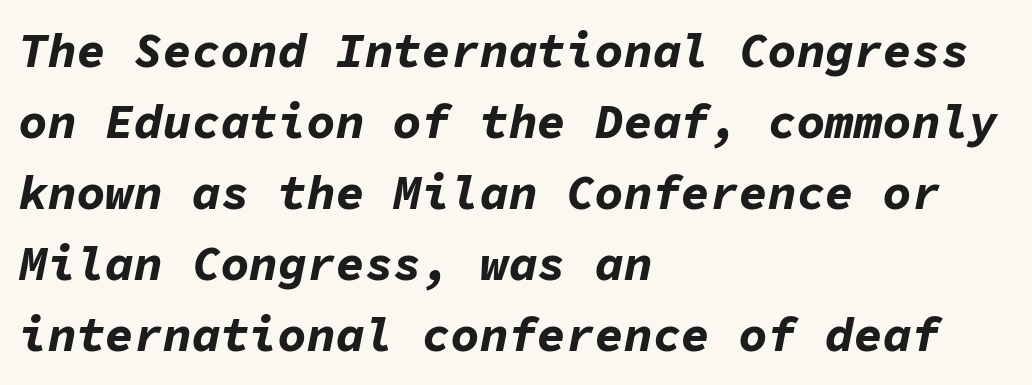
The image shows 48 px bold type, italic (leaning right), monospaced; set left-aligned, normal line spacing (1.48x), normal letter spacing, not underlined; low stroke contrast and a medium x-height.
